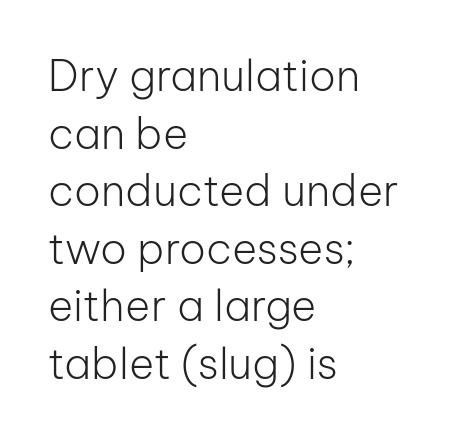
{"serif": "no", "italic": "no", "bold": "no", "weight": "light", "width": "normal", "stroke_contrast": "low", "x_height": "medium", "monospaced": "no", "underline": "no", "align": "left", "line_spacing": "normal", "line_spacing_ratio": 1.34, "letter_spacing": "normal", "letter_spacing_em": 0.0, "glyph_px": 43}
